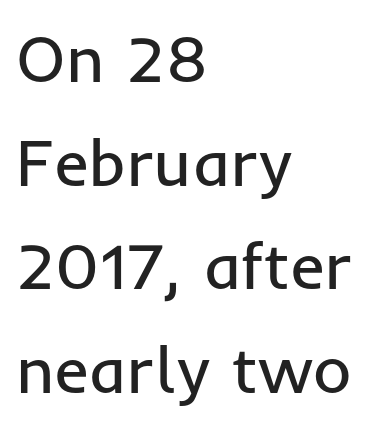
A bare baseline throughout the passage. The designer went with a sans here, leaving each stem footless. The letters advance in unequal steps, a hallmark of proportional type. A light-to-regular cut is what we see here. Italic? Not at all — the glyphs are vertical. The passage shown has conventional tracking throughout.
